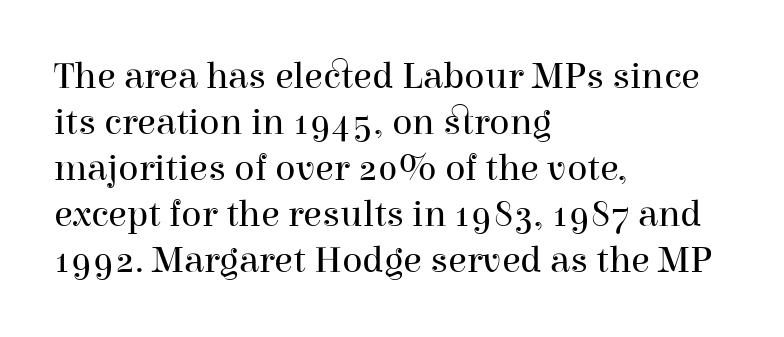
Q: Is the text bold? A: No.
Q: Is the text italic (slanted)? A: No, it is upright.
Q: Is the typeface a serif or a sans-serif typeface? A: Serif.
Q: Is the text underlined? A: No.
Q: How is the paragraph aligned? A: Left-aligned.
Q: Is the spacing between letters normal or unusually wide? A: Normal.
Q: Width (condensed, normal, or wide)? A: Normal.
Q: Stroke contrast? A: High.
Q: x-height? A: Medium.
Q: Monospaced? A: No.
